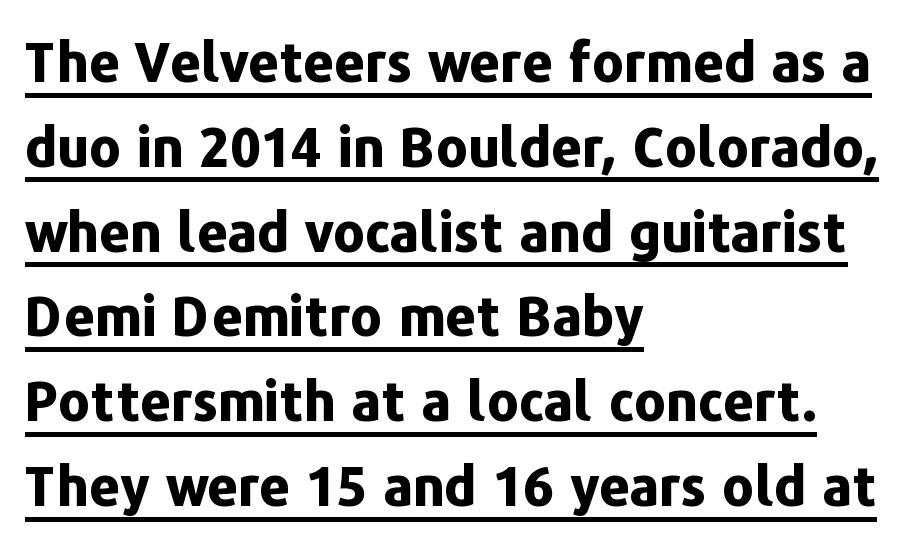
Caption: bold face, heavy strokes. Observe the absence of serifs on each vertical stroke in this sample. Evenly set lines give the paragraph a standard silhouette. Where is the straight margin? On the left.
